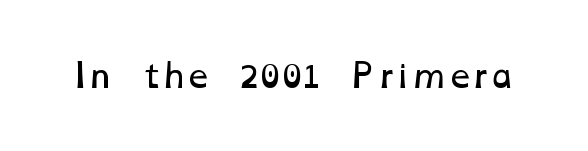
Q: Is the text bold? A: No.
Q: Is the text underlined? A: No.
Q: Is the spacing between letters normal or unusually wide? A: Normal.
Q: Width (condensed, normal, or wide)? A: Wide.
Q: Stroke contrast? A: Low.
Q: x-height? A: Medium.
Q: Monospaced? A: No.
